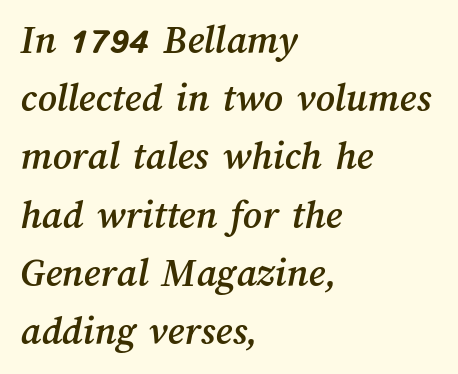
The image shows 41 px text type; set left-aligned, normal line spacing (1.42x), normal letter spacing, not underlined; medium stroke contrast and a medium x-height.
